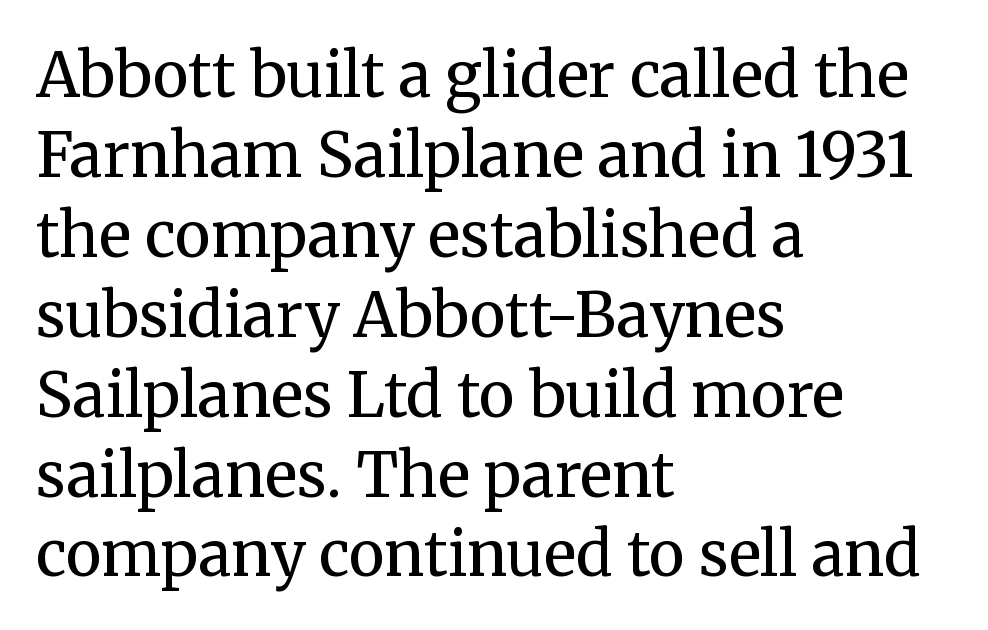
{"serif": "yes", "italic": "no", "bold": "no", "weight": "regular", "width": "normal", "stroke_contrast": "medium", "x_height": "medium", "monospaced": "no", "underline": "no", "align": "left", "line_spacing": "normal", "line_spacing_ratio": 1.31, "letter_spacing": "normal", "letter_spacing_em": 0.0, "glyph_px": 61}
